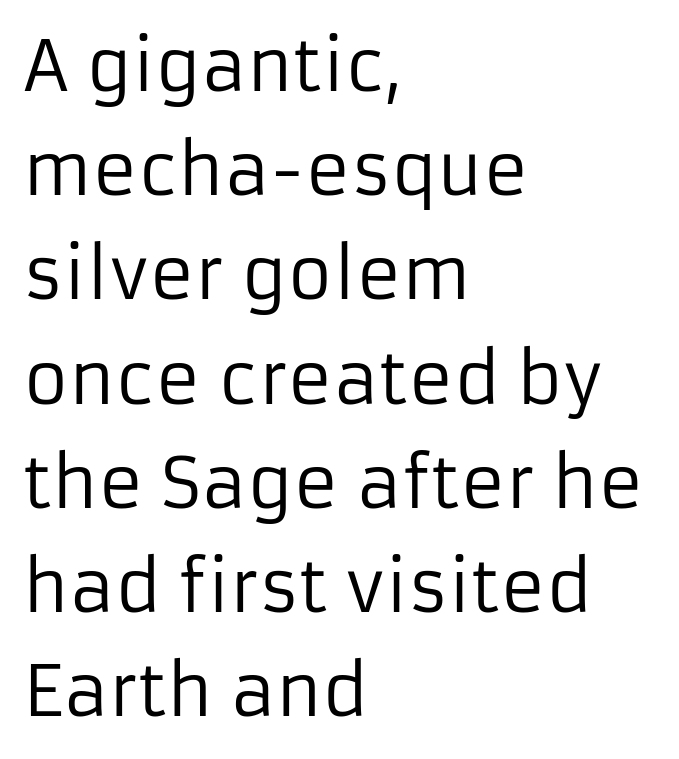
You can tell it's not italic because the verticals are truly vertical. The space between consecutive lines is moderate. The string is rendered with underlining switched off. Examine the stroke ends and you'll find no serifs. On a weight scale, this lands at 450 or below. Spacing verdict: proportional, widths tailored to each character.
